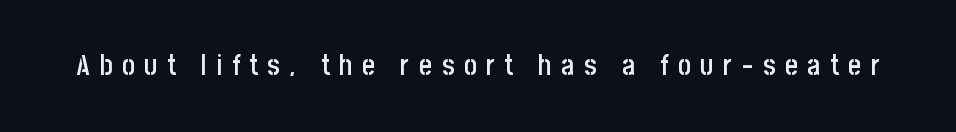
Q: Is the text bold? A: Semi-bold.
Q: Is the text italic (slanted)? A: No, it is upright.
Q: Is the typeface a serif or a sans-serif typeface? A: Sans-serif.
Q: Is the text underlined? A: No.
Q: Is the spacing between letters normal or unusually wide? A: Unusually wide.
Q: Width (condensed, normal, or wide)? A: Condensed.
Q: Stroke contrast? A: Low.
Q: x-height? A: Large.
Q: Monospaced? A: No.
